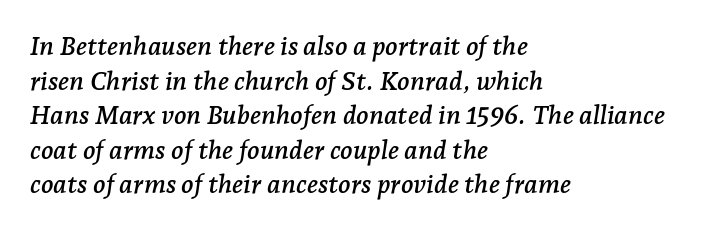
The image shows 26 px text type, italic (leaning right); set left-aligned, normal line spacing (1.33x), normal letter spacing, not underlined.
